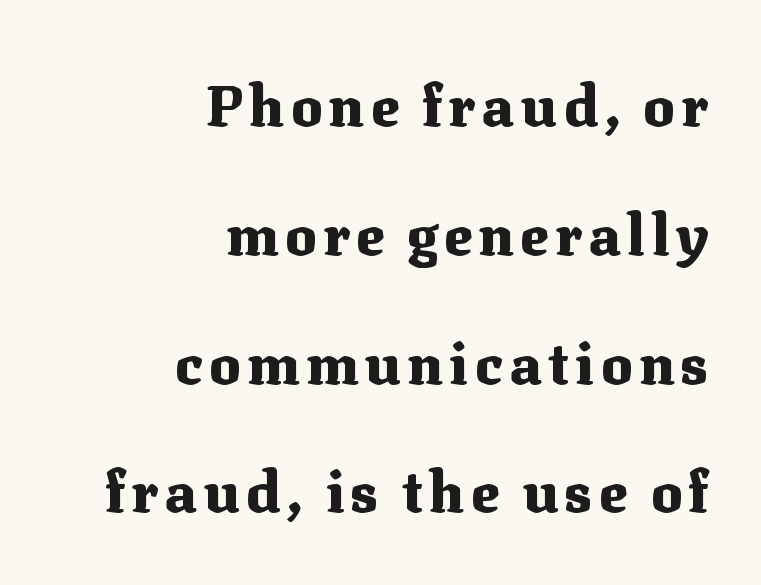
The image shows 58 px heavy serif type, upright; set right-aligned, loose line spacing (2.22x), not underlined; medium stroke contrast and a medium x-height.
